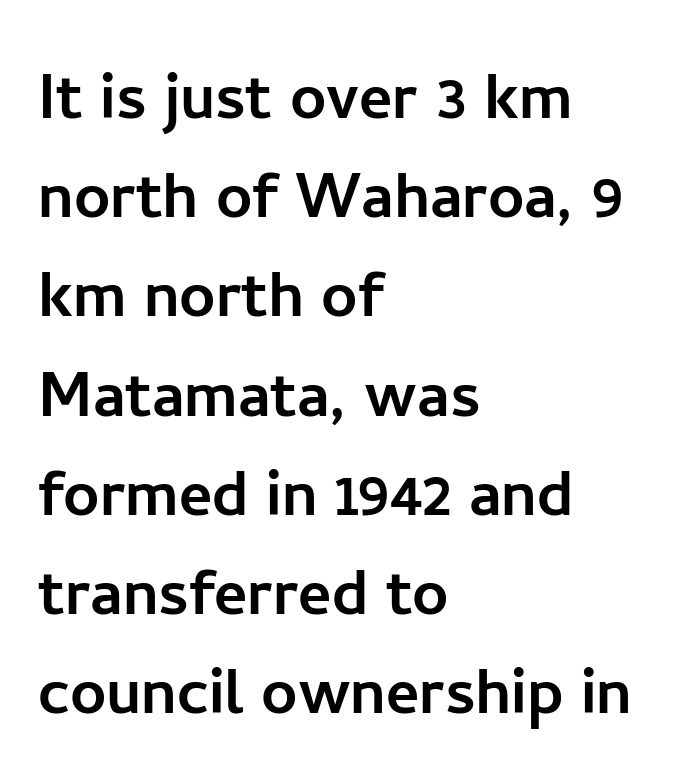
Each line starts at the same left margin while the right side varies. Look at the tracking — it's just the regular setting, nothing added. It's the straight-up-and-down kind of type. Note the varied advance widths — an 'i' is clearly narrower than an 'm'.
